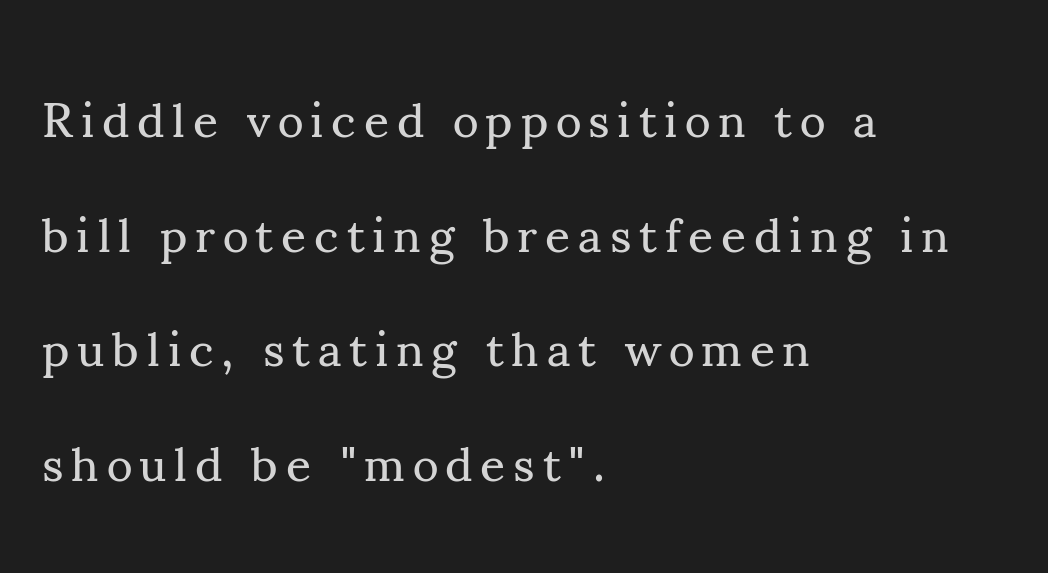
Q: Is the text bold? A: No.
Q: Is the text italic (slanted)? A: No, it is upright.
Q: Is the typeface a serif or a sans-serif typeface? A: Serif.
Q: Is the text underlined? A: No.
Q: How is the paragraph aligned? A: Left-aligned.
Q: Is the spacing between lines tight, normal or loose? A: Loose.
Q: Width (condensed, normal, or wide)? A: Normal.
Q: Stroke contrast? A: Medium.
Q: x-height? A: Small.
Q: Monospaced? A: No.
